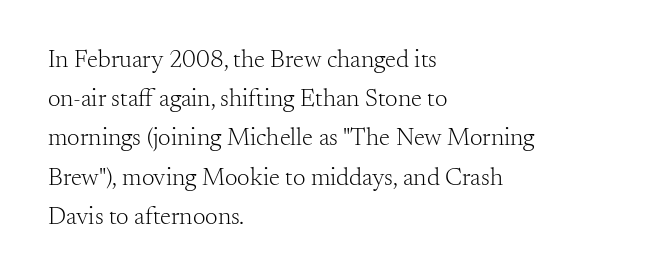
Q: Is the text bold? A: No.
Q: Is the text italic (slanted)? A: No, it is upright.
Q: Is the text underlined? A: No.
Q: How is the paragraph aligned? A: Left-aligned.
Q: Is the spacing between letters normal or unusually wide? A: Normal.
Q: Is the spacing between lines tight, normal or loose? A: Normal.
